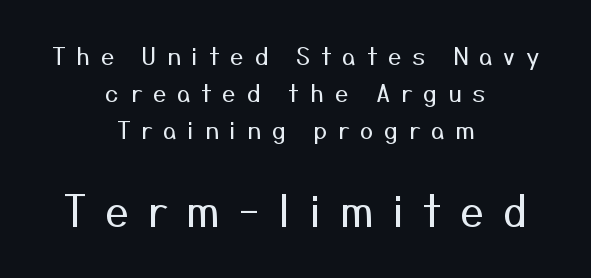
Q: Is the text bold? A: No.
Q: Is the text italic (slanted)? A: No, it is upright.
Q: Is the typeface a serif or a sans-serif typeface? A: Sans-serif.
Q: Is the text underlined? A: No.
Q: How is the paragraph aligned? A: Centered.
Q: Is the spacing between letters normal or unusually wide? A: Unusually wide.
Q: Is the spacing between lines tight, normal or loose? A: Normal.
Q: Which block of text is set in a larger size, the first (top) or the second (bottom)? A: The second (bottom) one.
Q: Width (condensed, normal, or wide)? A: Normal.
Q: Stroke contrast? A: Medium.
Q: x-height? A: Medium.
Q: Monospaced? A: No.
